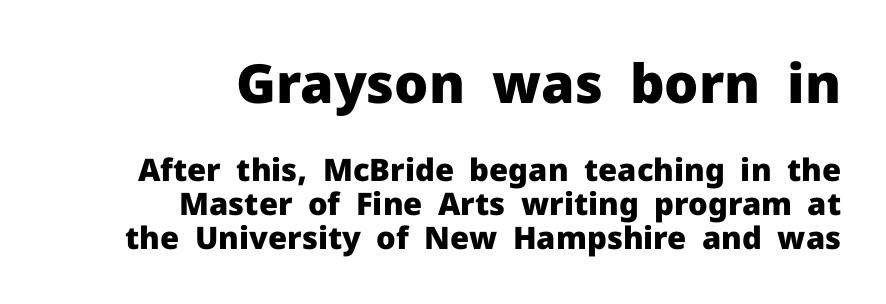
The image shows 54 px heavy sans-serif type, upright; set right-aligned, tight line spacing (1.09x), normal letter spacing, not underlined; the first (top) block is 1.74x larger; low stroke contrast and a medium x-height.
